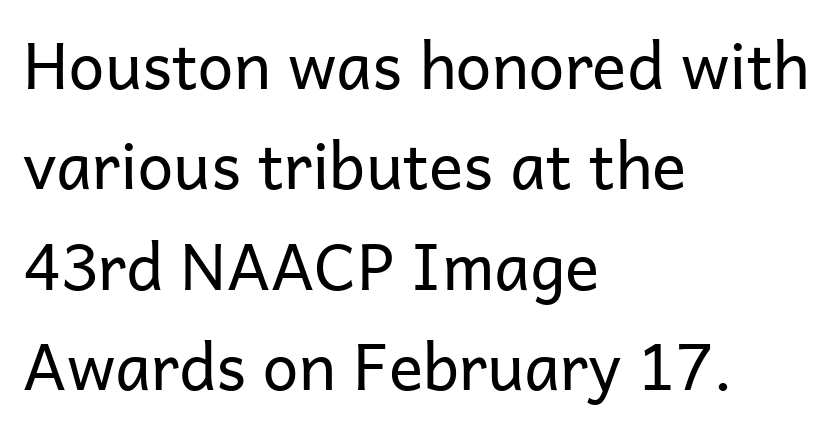
Q: Is the text bold? A: No.
Q: Is the text italic (slanted)? A: No, it is upright.
Q: Is the typeface a serif or a sans-serif typeface? A: Sans-serif.
Q: Is the text underlined? A: No.
Q: How is the paragraph aligned? A: Left-aligned.
Q: Is the spacing between letters normal or unusually wide? A: Normal.
Q: Is the spacing between lines tight, normal or loose? A: Normal.
Q: Width (condensed, normal, or wide)? A: Normal.
Q: Stroke contrast? A: Low.
Q: x-height? A: Medium.
Q: Monospaced? A: No.
